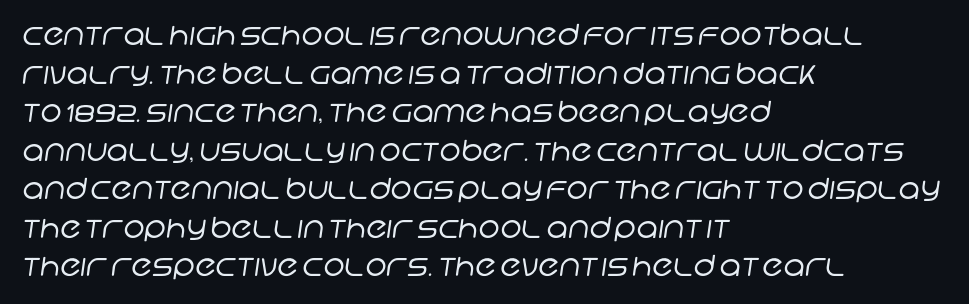
Each line starts at the same left margin while the right side varies. Successive baselines arrive at the customary interval. Serif or sans? Sans — the stroke terminals are bare. Looks like regular typesetting: each glyph gets only the width it needs. The gaps between neighbouring characters are ordinary and unremarkable. Any mark beneath the type? The region is blank.
